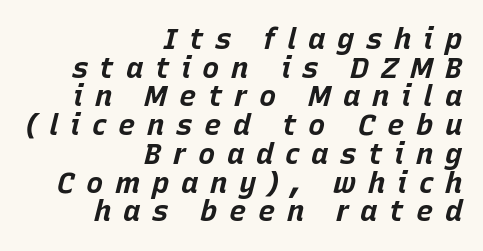
Q: Is the text bold? A: Yes.
Q: Is the text italic (slanted)? A: Yes, it leans right by about 15 degrees.
Q: Is the text underlined? A: No.
Q: How is the paragraph aligned? A: Right-aligned.
Q: Is the spacing between letters normal or unusually wide? A: Unusually wide.
Q: Is the spacing between lines tight, normal or loose? A: Tight.
Q: Width (condensed, normal, or wide)? A: Normal.
Q: Stroke contrast? A: Low.
Q: x-height? A: Large.
Q: Monospaced? A: No.
